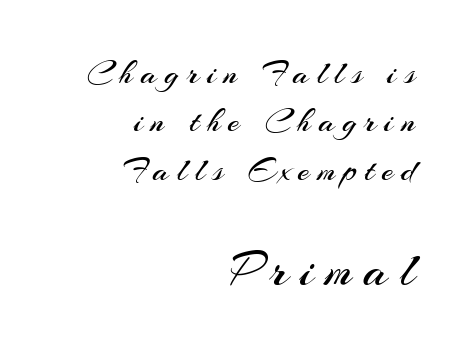
Q: Is the text bold? A: No.
Q: Is the text italic (slanted)? A: Yes.
Q: Is the typeface a serif or a sans-serif typeface? A: Sans-serif.
Q: Is the text underlined? A: No.
Q: How is the paragraph aligned? A: Right-aligned.
Q: Is the spacing between letters normal or unusually wide? A: Unusually wide.
Q: Is the spacing between lines tight, normal or loose? A: Normal.
Q: Which block of text is set in a larger size, the first (top) or the second (bottom)? A: The second (bottom) one.
Q: Width (condensed, normal, or wide)? A: Normal.
Q: Stroke contrast? A: Medium.
Q: x-height? A: Small.
Q: Monospaced? A: No.
